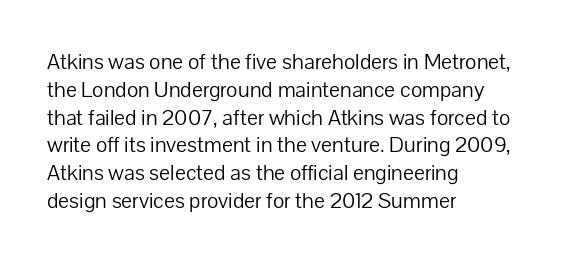
{"italic": "no", "bold": "no", "underline": "no", "align": "left", "line_spacing_ratio": 1.21, "letter_spacing": "normal", "letter_spacing_em": 0.0, "glyph_px": 23}
